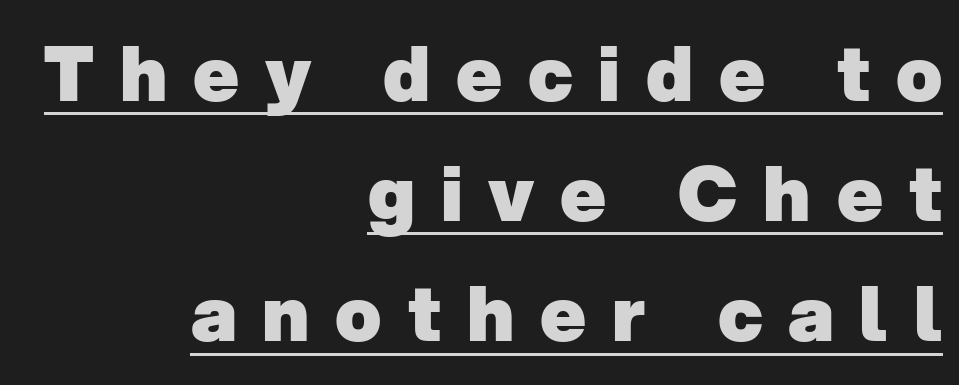
{"serif": "no", "bold": "yes", "weight": "heavy", "width": "normal", "stroke_contrast": "low", "x_height": "medium", "monospaced": "no", "underline": "yes", "align": "right", "line_spacing": "normal", "line_spacing_ratio": 1.58, "letter_spacing": "wide", "letter_spacing_em": 0.34, "glyph_px": 76}
